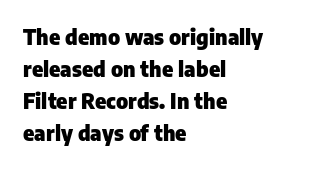
The image shows 21 px bold type, upright; set left-aligned, normal line spacing (1.53x), normal letter spacing, not underlined.
